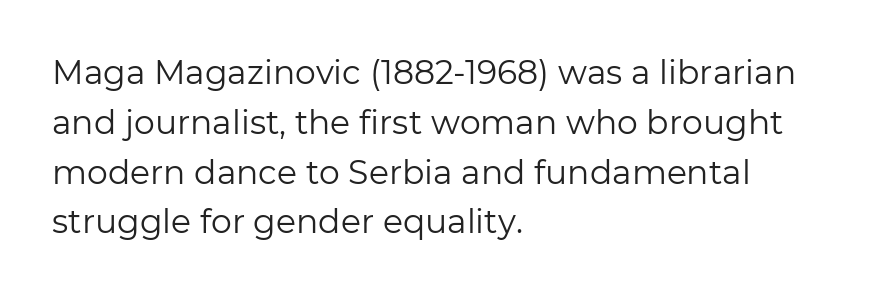
In terms of letterform style, serifs are entirely absent. The glyphs are unaccompanied by any horizontal stroke below them. Varying glyph widths throughout — classic text-font behaviour. Default kerning and tracking; the words read as compact shapes.
